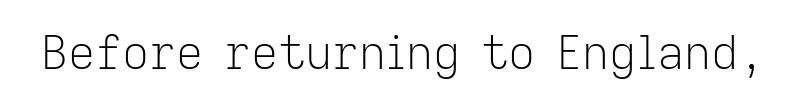
{"serif": "no", "italic": "no", "bold": "no", "weight": "light", "width": "normal", "stroke_contrast": "low", "x_height": "medium", "monospaced": "no", "underline": "no", "letter_spacing": "normal", "letter_spacing_em": 0.0, "glyph_px": 47}
